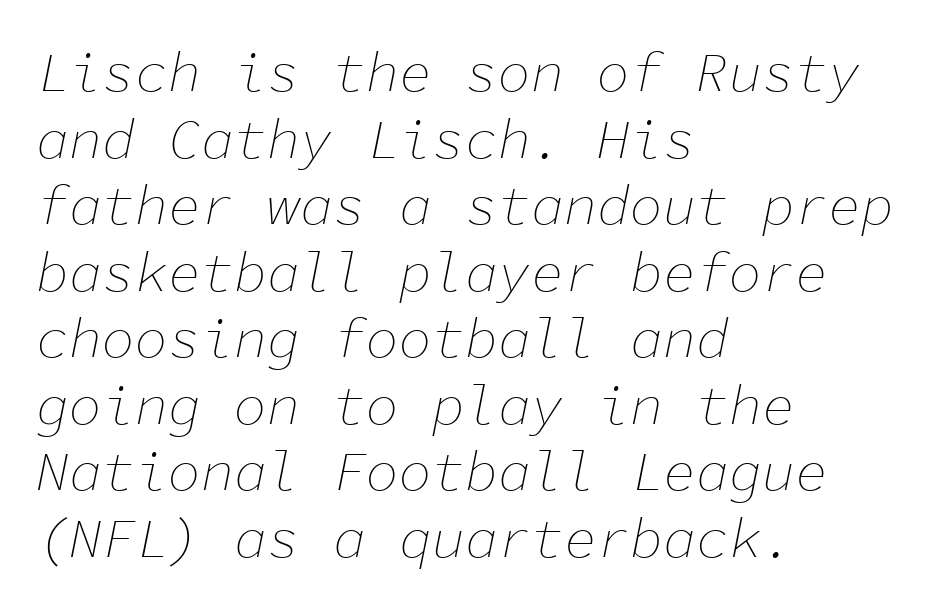
Unmarked baselines from the first word to the last. The typesetting does not lean heavy: it is not bold. The setting favours the left margin, as ordinary paragraphs usually do. Nothing unusual about the tracking: characters are spaced as the font intends. These lines were composed using italics.
